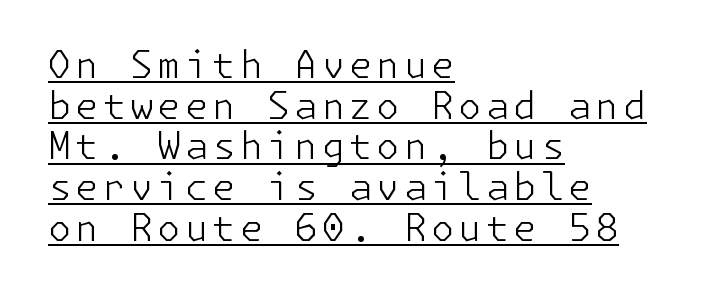
{"serif": "no", "italic": "no", "bold": "no", "weight": "light", "width": "normal", "stroke_contrast": "low", "x_height": "medium", "underline": "yes", "align": "left", "line_spacing": "tight", "line_spacing_ratio": 1.07, "glyph_px": 38}
